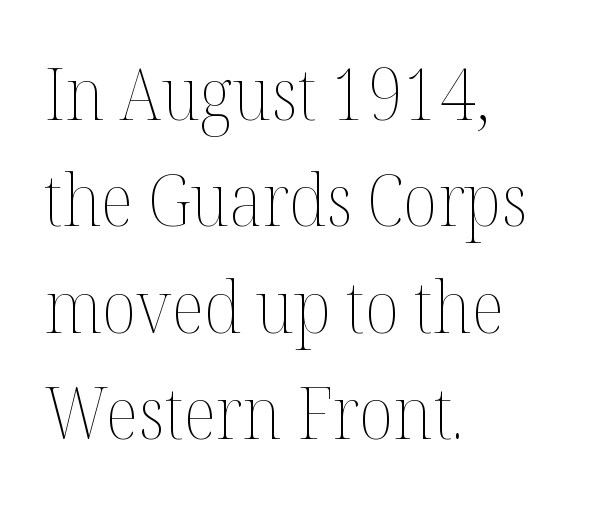
Q: Is the text bold? A: No.
Q: Is the text italic (slanted)? A: No, it is upright.
Q: Is the text underlined? A: No.
Q: How is the paragraph aligned? A: Left-aligned.
Q: Is the spacing between letters normal or unusually wide? A: Normal.
Q: Is the spacing between lines tight, normal or loose? A: Normal.
Q: Width (condensed, normal, or wide)? A: Normal.
Q: Stroke contrast? A: Medium.
Q: x-height? A: Medium.
Q: Monospaced? A: No.
